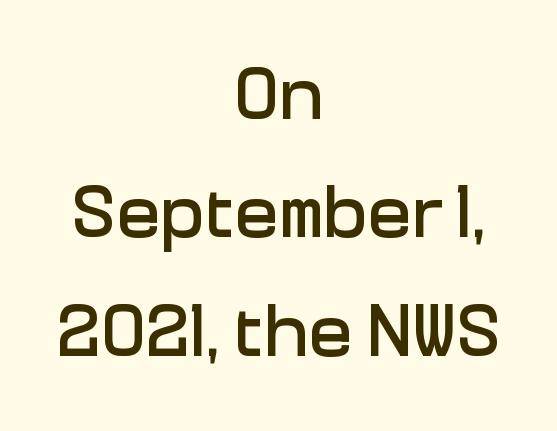
Typographically, this falls in the sans-serif category. Inter-character spacing is left at the font's built-in metrics. The space between consecutive lines is moderate. In terms of posture, this sample is upright. Alignment: centered. The specimen omits any rule beneath the text block's lines.
